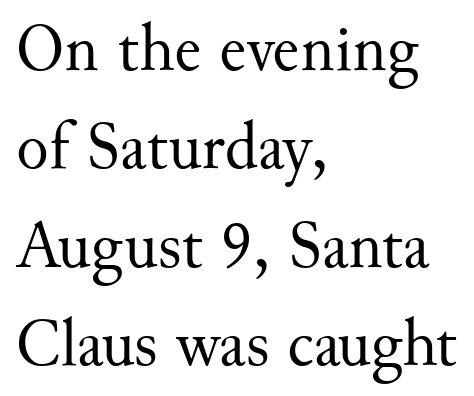
The image shows 67 px regular-weight serif type, upright; set left-aligned, normal line spacing (1.47x), normal letter spacing, not underlined; medium stroke contrast and a small x-height.
